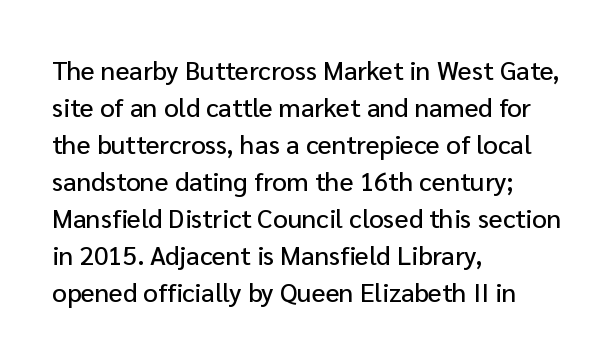
Q: Is the text italic (slanted)? A: No, it is upright.
Q: Is the text underlined? A: No.
Q: How is the paragraph aligned? A: Left-aligned.
Q: Is the spacing between letters normal or unusually wide? A: Normal.
Q: Is the spacing between lines tight, normal or loose? A: Normal.
